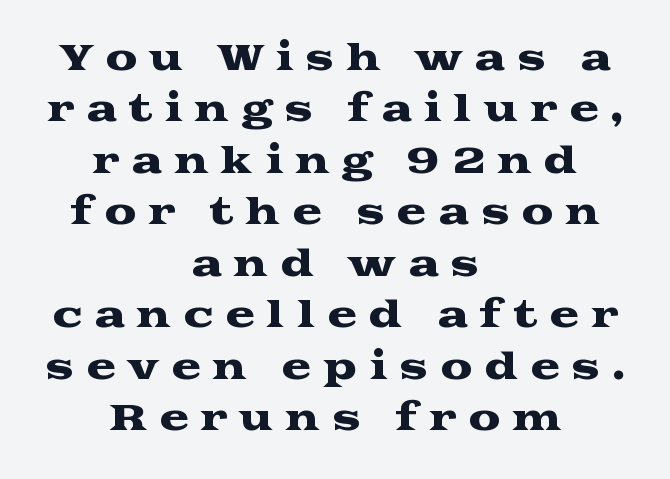
Q: Is the text italic (slanted)? A: No, it is upright.
Q: Is the typeface a serif or a sans-serif typeface? A: Serif.
Q: Is the text underlined? A: No.
Q: How is the paragraph aligned? A: Centered.
Q: Is the spacing between letters normal or unusually wide? A: Unusually wide.
Q: Is the spacing between lines tight, normal or loose? A: Normal.
Q: Width (condensed, normal, or wide)? A: Wide.
Q: Stroke contrast? A: Medium.
Q: x-height? A: Medium.
Q: Monospaced? A: No.
